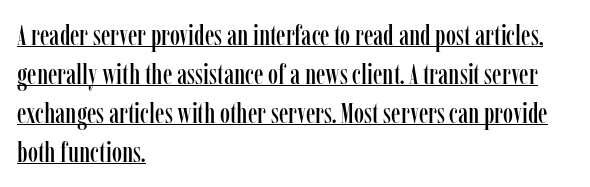
The image shows 29 px condensed serif type, upright; set left-aligned, normal line spacing (1.34x), normal letter spacing, underlined; low stroke contrast and a medium x-height.
